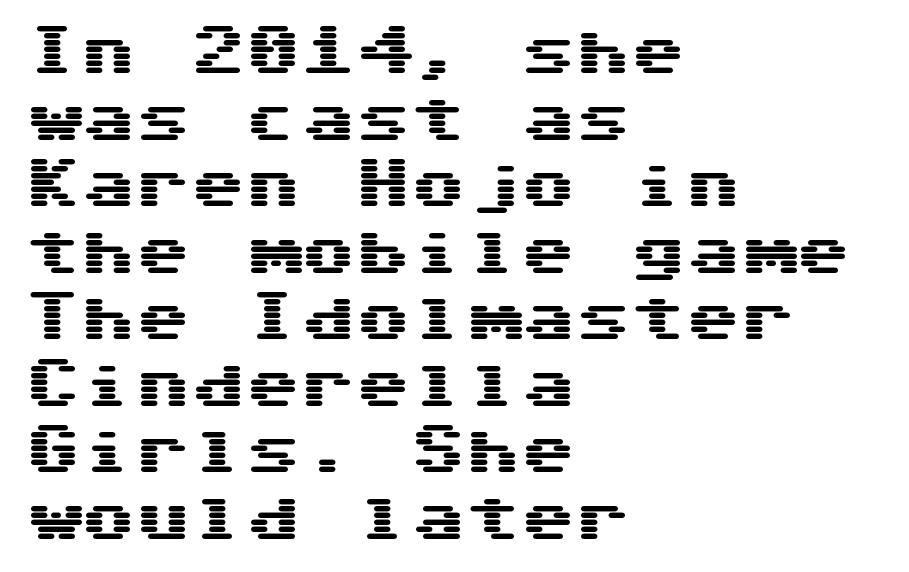
What kind of face is this? One without serifs — a sans. Lines of text with bare space underneath. Here the designer chose a console-style face with uniform glyph widths. Tracking here is standard; glyphs follow each other at the usual distance. Leftover space on each line is placed entirely after the last word.
